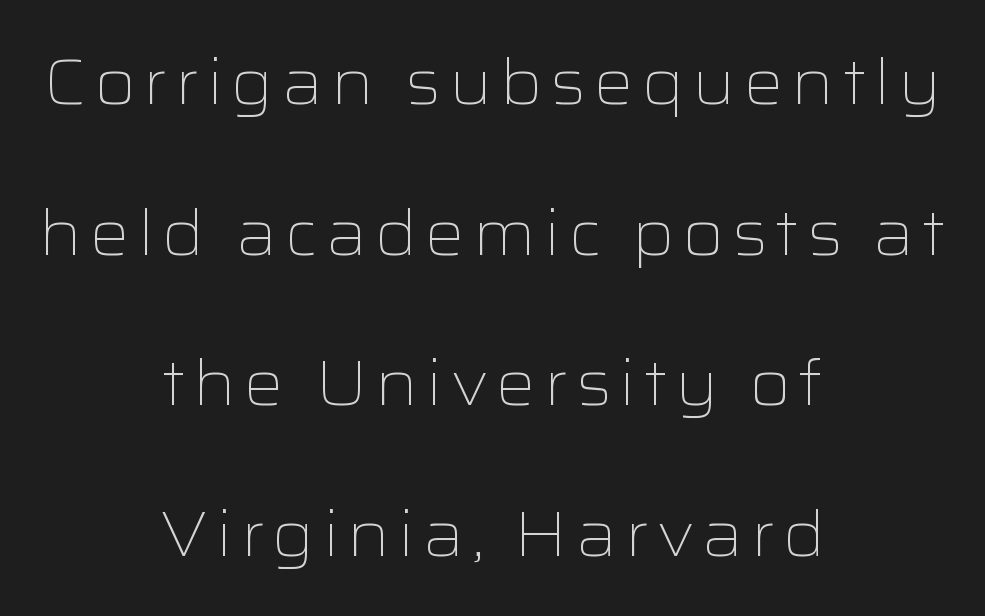
Q: Is the text bold? A: No.
Q: Is the text italic (slanted)? A: No, it is upright.
Q: Is the typeface a serif or a sans-serif typeface? A: Sans-serif.
Q: Is the text underlined? A: No.
Q: How is the paragraph aligned? A: Centered.
Q: Is the spacing between lines tight, normal or loose? A: Loose.
Q: Width (condensed, normal, or wide)? A: Wide.
Q: Stroke contrast? A: Low.
Q: x-height? A: Medium.
Q: Monospaced? A: No.
